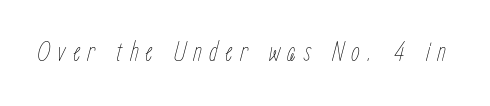
The image shows 28 px thin, condensed type, italic (leaning right); set unusually wide letter spacing (+0.26 em), not underlined; low stroke contrast and a medium x-height.
